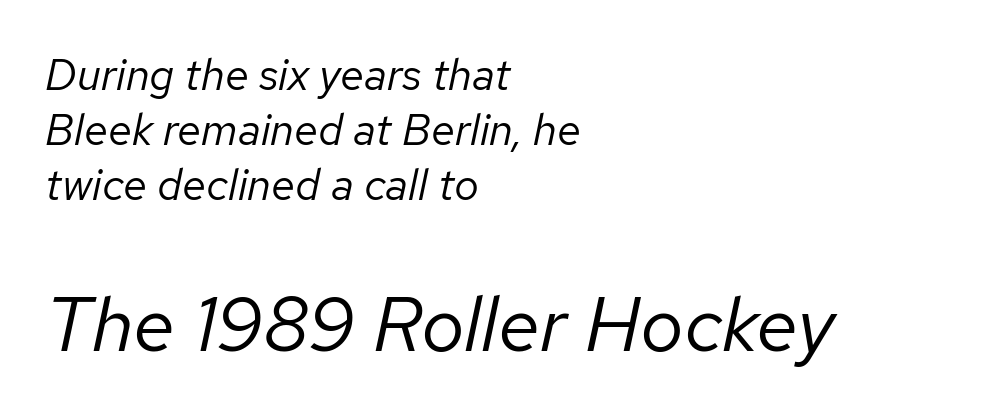
Each letter keeps its own natural width here, so spacing adapts to shape. In terms of letterspacing, this is plain default setting. Compared with a centered layout, this one pins lines to the left instead. Every character sits at an angle, as italics do. The zone under the glyphs is completely vacant. Heaviness? Minimal to ordinary, like unemphasized prose.
